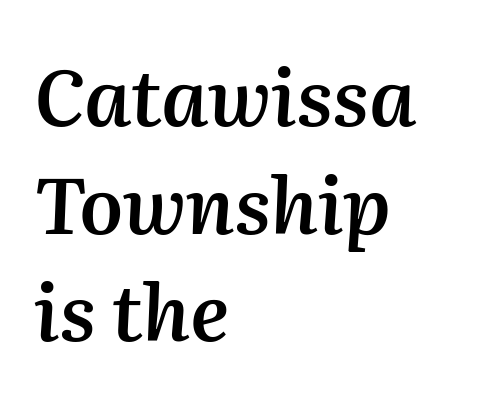
The image shows 78 px semibold type, italic (leaning right); set left-aligned, normal line spacing (1.38x), normal letter spacing, not underlined; medium stroke contrast and a medium x-height.
